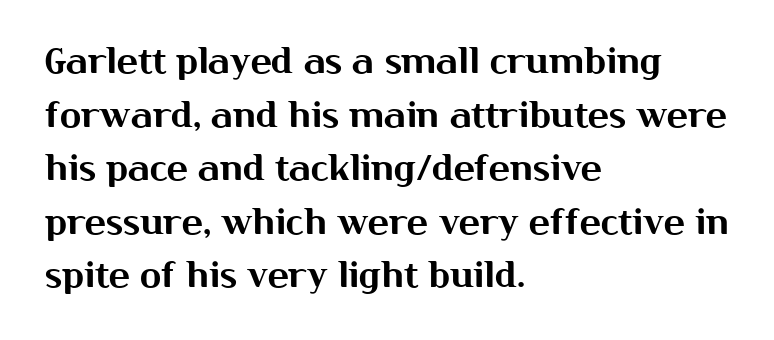
{"serif": "no", "italic": "no", "width": "normal", "stroke_contrast": "medium", "x_height": "medium", "monospaced": "no", "underline": "no", "align": "left", "line_spacing": "normal", "line_spacing_ratio": 1.53, "letter_spacing": "normal", "letter_spacing_em": 0.0, "glyph_px": 35}
